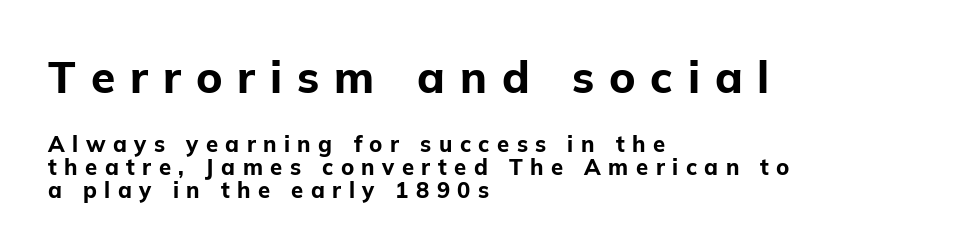
The image shows 44 px bold sans-serif type, upright; set left-aligned, tight line spacing (1.04x), unusually wide letter spacing (+0.34 em), not underlined; the first (top) block is 2.0x larger; low stroke contrast and a medium x-height.
